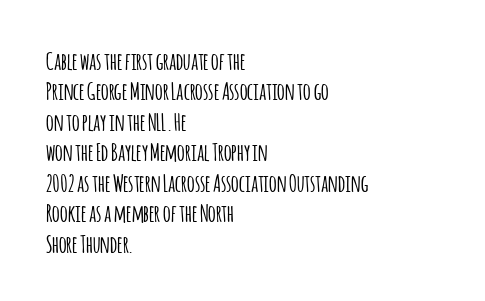
Unmarked baselines from the first word to the last. Short and long lines alike share a common starting point at left. The horizontal fit of the characters is conventional and even. Leading matches the norm, producing a regular column. In terms of posture, this sample is upright.
